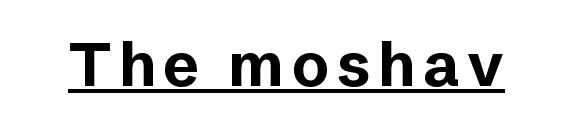
Character widths vary here, with narrow letters taking less room than wide ones. Notice how thick the strokes are: this is what a full bold looks like. The font's upright variant was chosen for this text. Caption: lettering with a line underneath.
